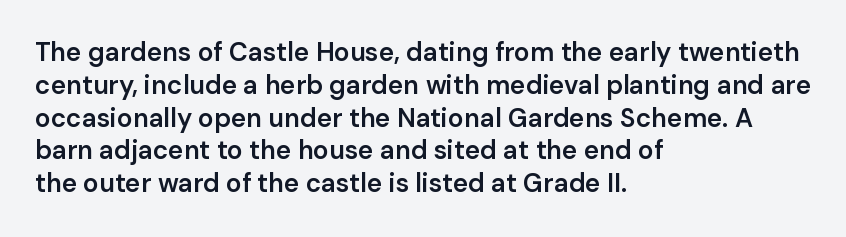
Typesetter's note: demi weight, one step under bold. Casual observation: everything's shoved over to the left. Words float on clear page, feet unadorned. The type sits square on the baseline with zero lean. Evenly set lines give the paragraph a standard silhouette. No extra tracking has been applied to these lines.
